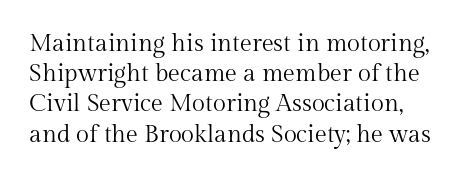
The image shows 24 px text type, upright; set normal line spacing (1.26x), normal letter spacing, not underlined.
